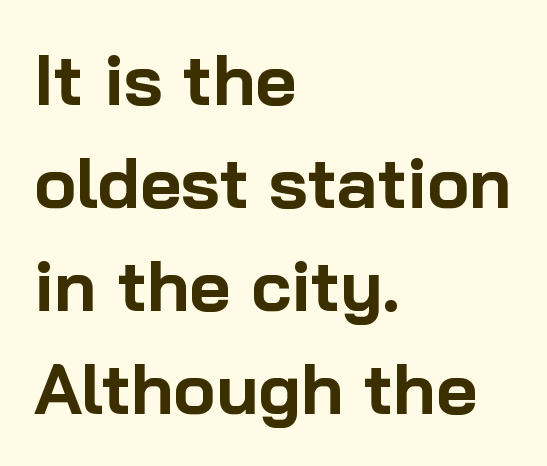
{"serif": "no", "italic": "no", "bold": "yes", "weight": "bold", "width": "normal", "stroke_contrast": "low", "x_height": "medium", "monospaced": "no", "underline": "no", "align": "left", "line_spacing": "normal", "line_spacing_ratio": 1.45, "letter_spacing": "normal", "letter_spacing_em": 0.0, "glyph_px": 71}
